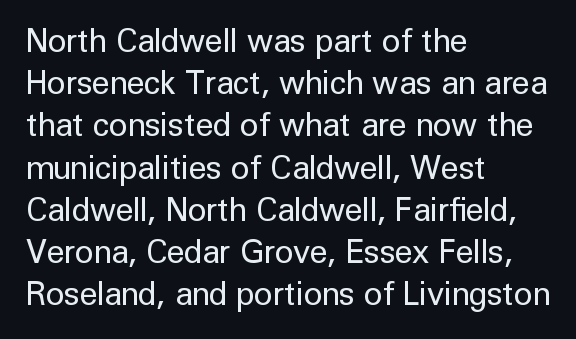
The image shows 32 px regular-weight sans-serif type, upright; set left-aligned, normal line spacing (1.32x), normal letter spacing, not underlined; low stroke contrast and a medium x-height.
